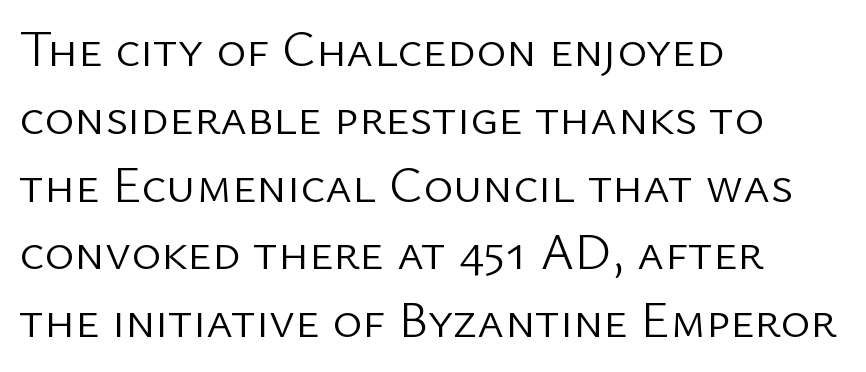
{"serif": "no", "italic": "no", "bold": "no", "weight": "light", "width": "normal", "stroke_contrast": "low", "x_height": "medium", "monospaced": "no", "underline": "no", "align": "left", "line_spacing": "normal", "line_spacing_ratio": 1.33, "letter_spacing": "normal", "letter_spacing_em": 0.0, "glyph_px": 51}
